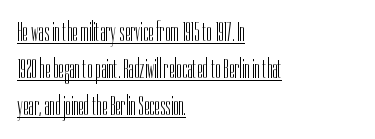
Heft: none added — not bold. Note: no serifs on the glyphs. Think of a printed novel: that variable character pitch is what you see here. The face used here appears with an underline applied. The paragraph has a hard left edge and a soft right edge.
